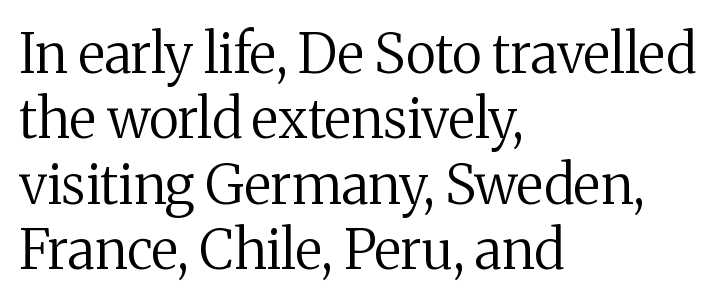
In terms of letterform style, serifs are clearly present. Beneath every word, the page is bare. Vertical stems look standard width or narrower in stroke. Typeset ragged right — the left edge is the straight one. Italic? Not at all — the glyphs are vertical.
